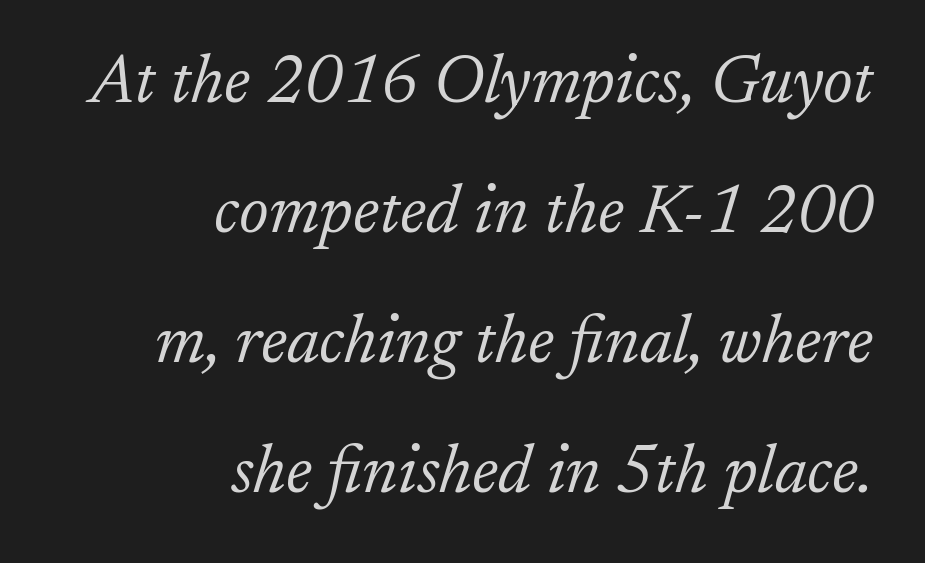
Q: Is the text bold? A: No.
Q: Is the text italic (slanted)? A: Yes, it leans right by about 17 degrees.
Q: Is the typeface a serif or a sans-serif typeface? A: Serif.
Q: Is the text underlined? A: No.
Q: How is the paragraph aligned? A: Right-aligned.
Q: Is the spacing between letters normal or unusually wide? A: Normal.
Q: Is the spacing between lines tight, normal or loose? A: Loose.
Q: Width (condensed, normal, or wide)? A: Normal.
Q: Stroke contrast? A: Low.
Q: x-height? A: Small.
Q: Monospaced? A: No.
